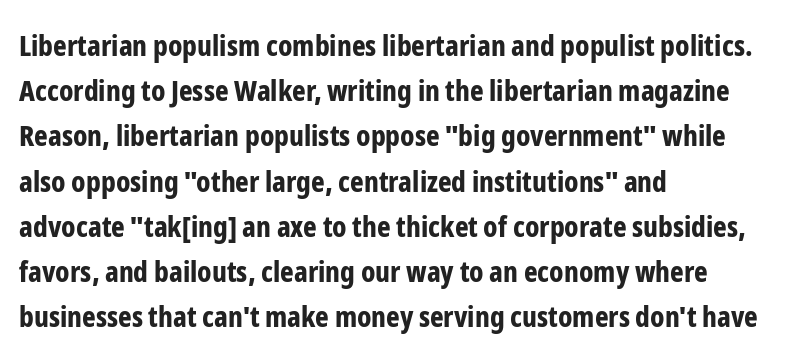
{"serif": "no", "italic": "no", "bold": "yes", "weight": "bold", "width": "condensed", "stroke_contrast": "low", "x_height": "medium", "monospaced": "no", "underline": "no", "align": "left", "line_spacing": "normal", "line_spacing_ratio": 1.56, "letter_spacing": "normal", "letter_spacing_em": 0.0, "glyph_px": 29}
